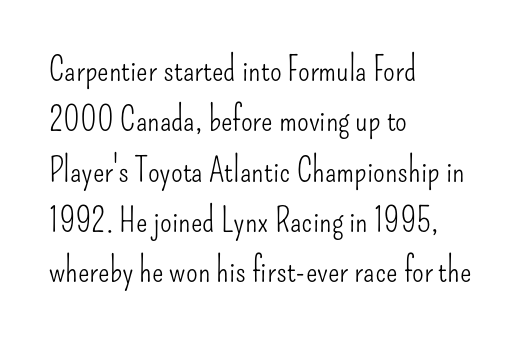
The image shows 34 px light, condensed sans-serif type, upright; set left-aligned, normal line spacing (1.48x), normal letter spacing, not underlined; low stroke contrast and a small x-height.
